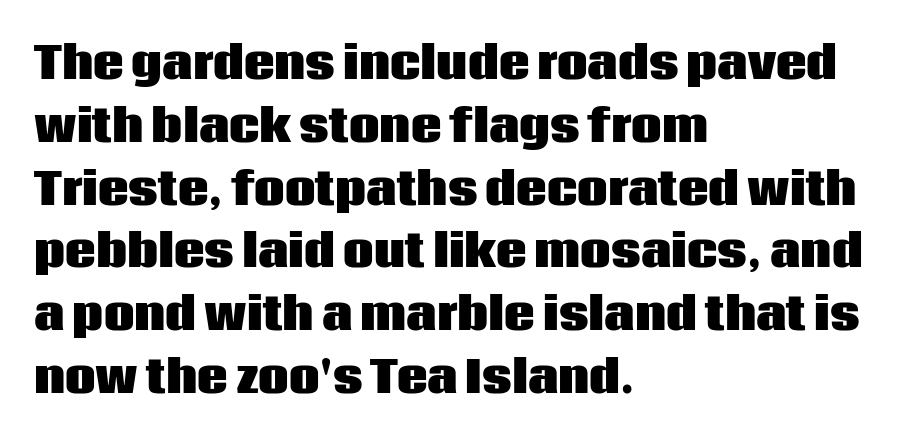
Q: Is the text bold? A: Yes.
Q: Is the text italic (slanted)? A: No, it is upright.
Q: Is the typeface a serif or a sans-serif typeface? A: Sans-serif.
Q: Is the text underlined? A: No.
Q: How is the paragraph aligned? A: Left-aligned.
Q: Is the spacing between letters normal or unusually wide? A: Normal.
Q: Is the spacing between lines tight, normal or loose? A: Normal.
Q: Width (condensed, normal, or wide)? A: Normal.
Q: Stroke contrast? A: Low.
Q: x-height? A: Large.
Q: Monospaced? A: No.
